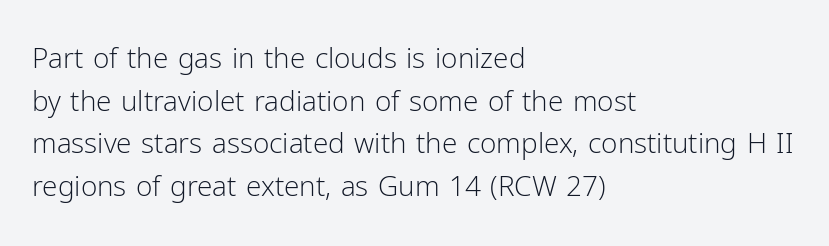
This sample is left-justified, so line endings fall wherever the words run out. The letters sit at their default tracking, neither squeezed nor spread. Do the characters align in a grid? No, the font is proportional. The line-height multiplier appears to be the usual default. Is the stroke heavy? The answer is a plain regular-or-lighter.
